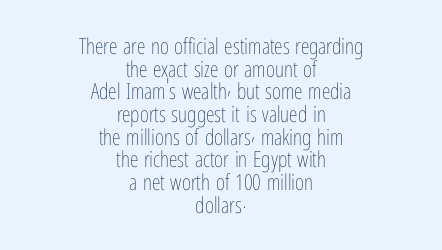
Q: Is the text bold? A: No.
Q: Is the text italic (slanted)? A: No, it is upright.
Q: Is the text underlined? A: No.
Q: How is the paragraph aligned? A: Centered.
Q: Is the spacing between letters normal or unusually wide? A: Normal.
Q: Is the spacing between lines tight, normal or loose? A: Tight.
